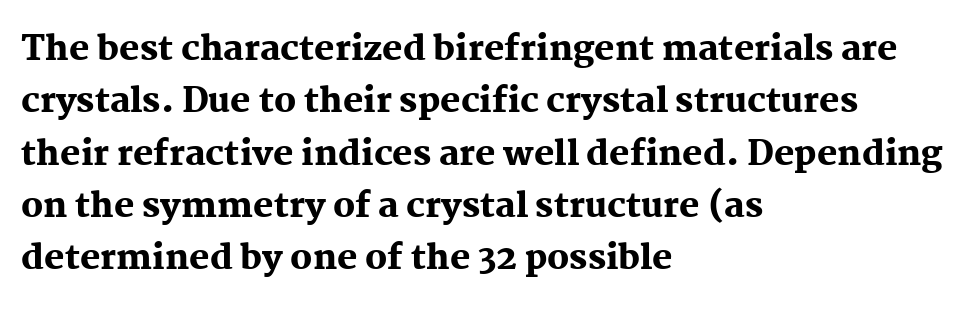
Q: Is the text bold? A: Yes.
Q: Is the text italic (slanted)? A: No, it is upright.
Q: Is the typeface a serif or a sans-serif typeface? A: Serif.
Q: Is the text underlined? A: No.
Q: How is the paragraph aligned? A: Left-aligned.
Q: Is the spacing between letters normal or unusually wide? A: Normal.
Q: Is the spacing between lines tight, normal or loose? A: Normal.
Q: Width (condensed, normal, or wide)? A: Normal.
Q: Stroke contrast? A: Medium.
Q: x-height? A: Medium.
Q: Monospaced? A: No.
